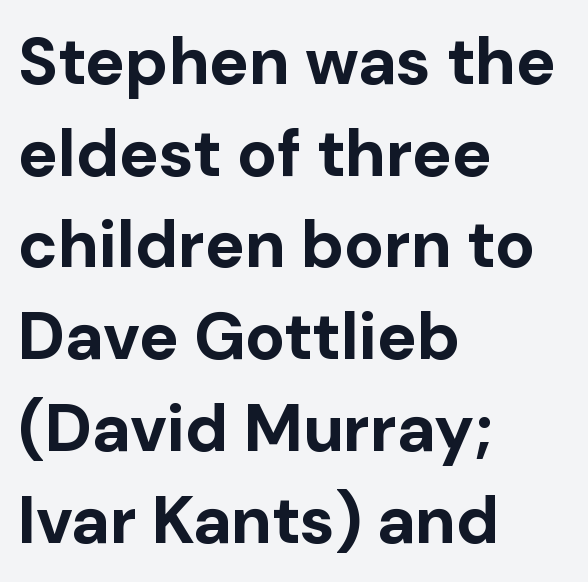
Here the designer chose a conventional face with non-uniform glyph widths. Do the letters lean? They stand straight. Lines of text with bare space underneath. The lines in this sample share a left origin and differ only in where they stop. Baseline-to-baseline distance is the conventional proportion of letter height. The strokes are fattened all the way to bold.
